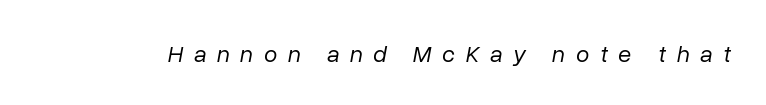
Q: Is the text bold? A: No.
Q: Is the text italic (slanted)? A: Yes, it leans right by about 10 degrees.
Q: Is the text underlined? A: No.
Q: Is the spacing between letters normal or unusually wide? A: Unusually wide.
